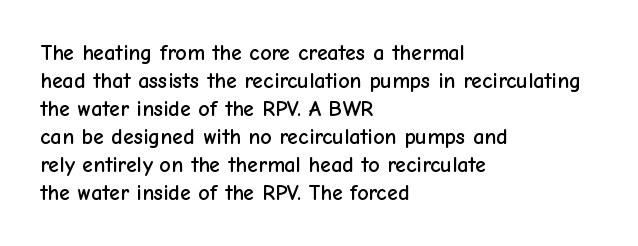
Q: Is the text italic (slanted)? A: No, it is upright.
Q: Is the text underlined? A: No.
Q: How is the paragraph aligned? A: Left-aligned.
Q: Is the spacing between letters normal or unusually wide? A: Normal.
Q: Is the spacing between lines tight, normal or loose? A: Normal.
